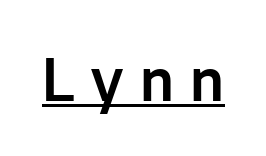
Q: Is the text italic (slanted)? A: No, it is upright.
Q: Is the typeface a serif or a sans-serif typeface? A: Sans-serif.
Q: Is the text underlined? A: Yes.
Q: Is the spacing between letters normal or unusually wide? A: Unusually wide.
Q: Width (condensed, normal, or wide)? A: Normal.
Q: Stroke contrast? A: Low.
Q: x-height? A: Medium.
Q: Monospaced? A: No.
